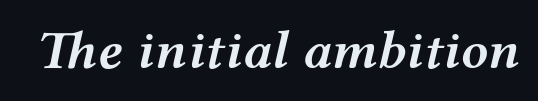
Nobody drew a line under any word here. Set as a demibold, roughly 600 on the weight scale. A typesetter would mark this as italic. Tracking value appears to be zero — textbook default spacing.
